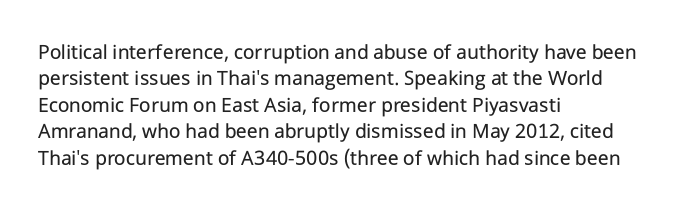
The image shows 22 px text type, upright; set left-aligned, line spacing 1.2x, normal letter spacing, not underlined.
